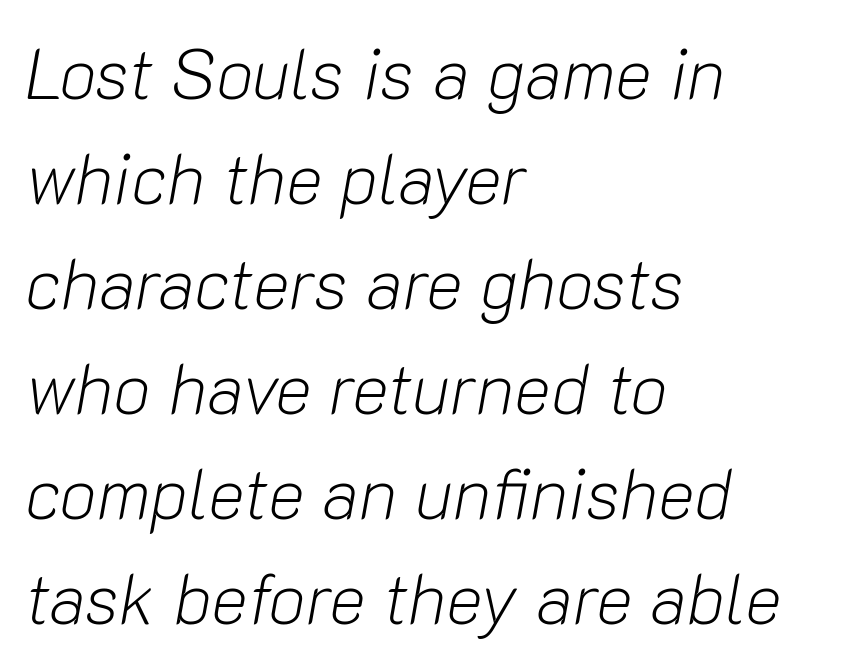
The image shows 70 px light type, italic (leaning right); set left-aligned, normal line spacing (1.5x), normal letter spacing, not underlined; low stroke contrast and a medium x-height.
